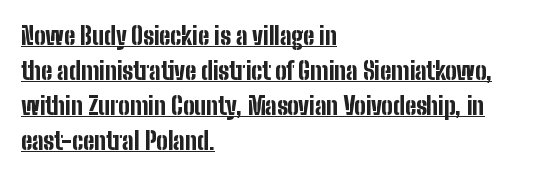
{"italic": "no", "bold": "yes", "underline": "yes", "align": "left", "line_spacing": "normal", "line_spacing_ratio": 1.46, "letter_spacing": "normal", "letter_spacing_em": 0.0, "glyph_px": 24}
